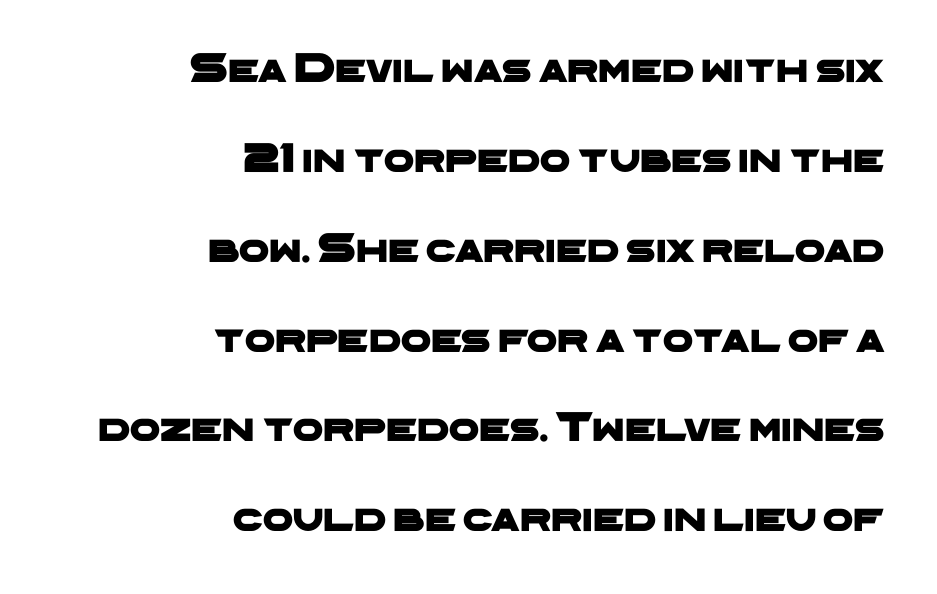
Nobody drew a line under any word here. Regarding leading, the lines here are spaced well apart. Serif or sans? Sans — the stroke terminals are bare. Where is the straight margin? On the right. The tracking reads as untouched default to a designer's eye.
